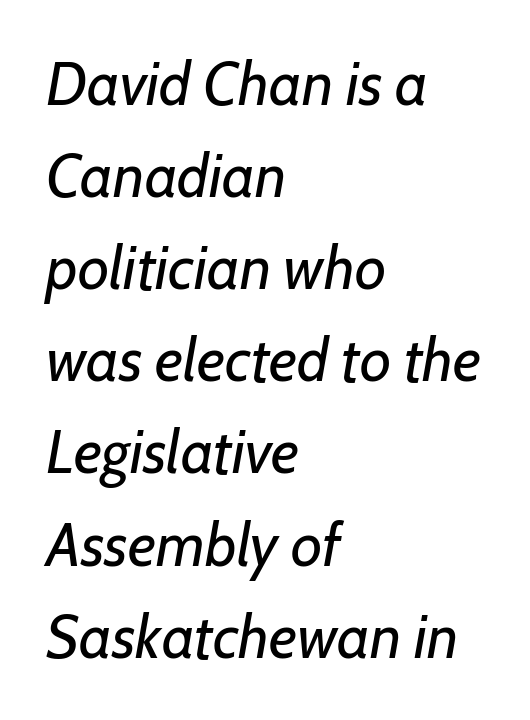
{"italic": "yes", "lean": "right", "slant_degrees": 7, "bold": "no", "weight": "regular", "width": "normal", "stroke_contrast": "low", "x_height": "medium", "monospaced": "no", "underline": "no", "align": "left", "line_spacing": "normal", "line_spacing_ratio": 1.51, "letter_spacing": "normal", "letter_spacing_em": 0.0, "glyph_px": 61}
